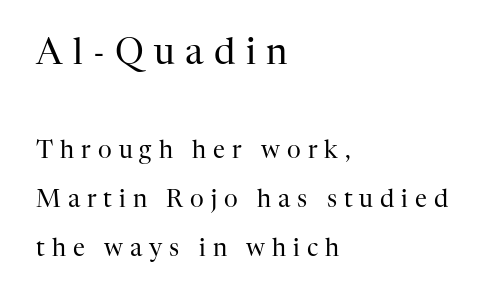
The image shows 36 px regular-weight serif type, upright; set left-aligned, loose line spacing (2.05x), unusually wide letter spacing (+0.29 em), not underlined; the first (top) block is 1.5x larger; high stroke contrast and a medium x-height.
